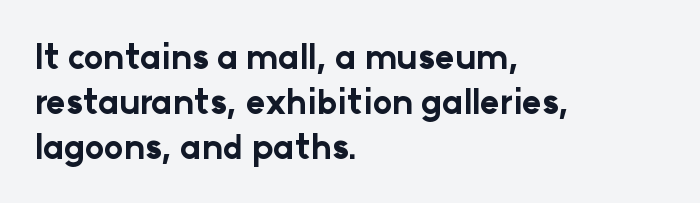
The image shows 33 px bold sans-serif type, upright; set left-aligned, normal line spacing (1.37x), normal letter spacing, not underlined; low stroke contrast and a medium x-height.
